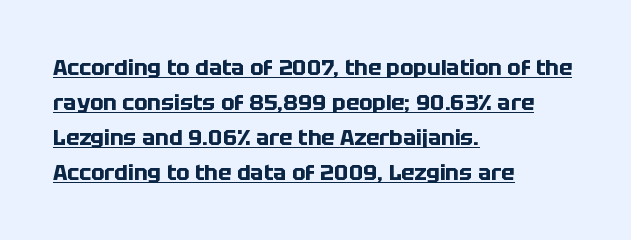
Q: Is the text bold? A: Yes.
Q: Is the text italic (slanted)? A: No, it is upright.
Q: Is the text underlined? A: Yes.
Q: How is the paragraph aligned? A: Left-aligned.
Q: Is the spacing between letters normal or unusually wide? A: Normal.
Q: Is the spacing between lines tight, normal or loose? A: Normal.
